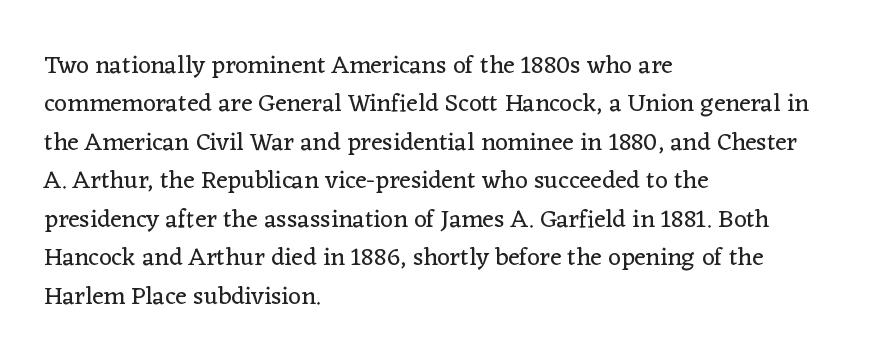
{"italic": "no", "bold": "no", "underline": "no", "align": "left", "line_spacing": "normal", "line_spacing_ratio": 1.54, "letter_spacing": "normal", "letter_spacing_em": 0.0, "glyph_px": 25}
